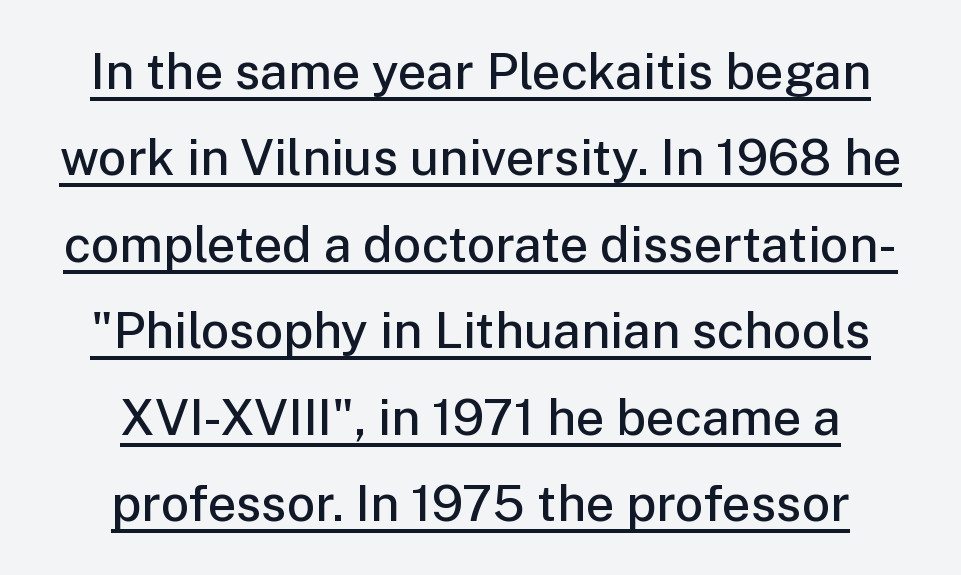
Q: Is the text bold? A: Semi-bold.
Q: Is the text italic (slanted)? A: No, it is upright.
Q: Is the typeface a serif or a sans-serif typeface? A: Sans-serif.
Q: Is the text underlined? A: Yes.
Q: How is the paragraph aligned? A: Centered.
Q: Is the spacing between letters normal or unusually wide? A: Normal.
Q: Width (condensed, normal, or wide)? A: Normal.
Q: Stroke contrast? A: Low.
Q: x-height? A: Medium.
Q: Monospaced? A: No.
